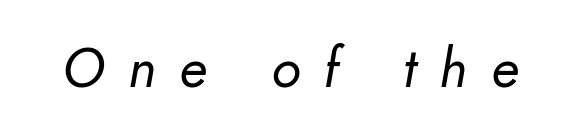
{"serif": "no", "bold": "no", "weight": "regular", "width": "normal", "stroke_contrast": "low", "x_height": "small", "monospaced": "no", "underline": "no", "letter_spacing": "wide", "letter_spacing_em": 0.43, "glyph_px": 55}
